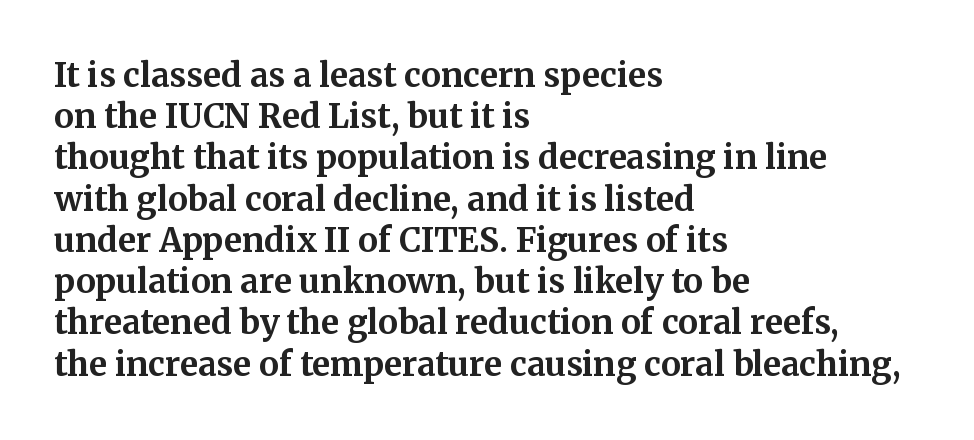
{"serif": "yes", "italic": "no", "bold": "yes", "weight": "bold", "width": "normal", "stroke_contrast": "medium", "x_height": "medium", "monospaced": "no", "underline": "no", "align": "left", "line_spacing": "normal", "line_spacing_ratio": 1.25, "letter_spacing": "normal", "letter_spacing_em": 0.0, "glyph_px": 33}
